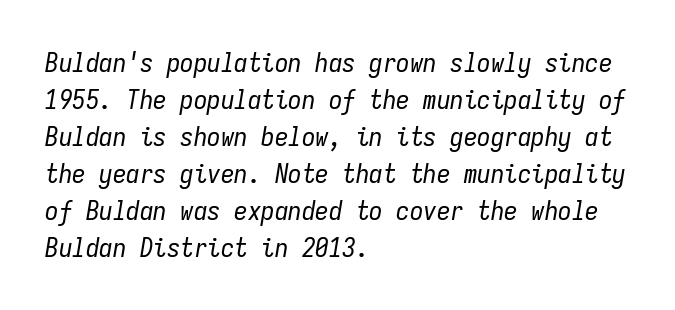
{"italic": "yes", "lean": "right", "slant_degrees": 9, "bold": "no", "underline": "no", "align": "left", "line_spacing": "normal", "line_spacing_ratio": 1.37, "letter_spacing": "normal", "letter_spacing_em": 0.0, "glyph_px": 27}
